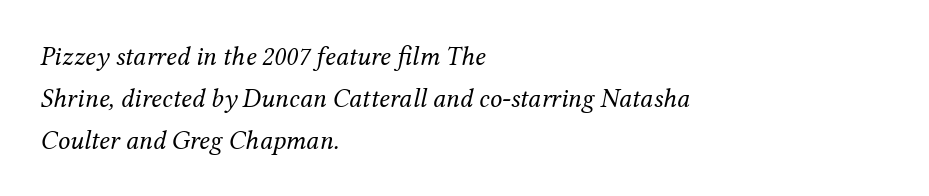
Q: Is the text bold? A: No.
Q: Is the text italic (slanted)? A: Yes, it leans right by about 12 degrees.
Q: Is the text underlined? A: No.
Q: How is the paragraph aligned? A: Left-aligned.
Q: Is the spacing between letters normal or unusually wide? A: Normal.
Q: Is the spacing between lines tight, normal or loose? A: Normal.
